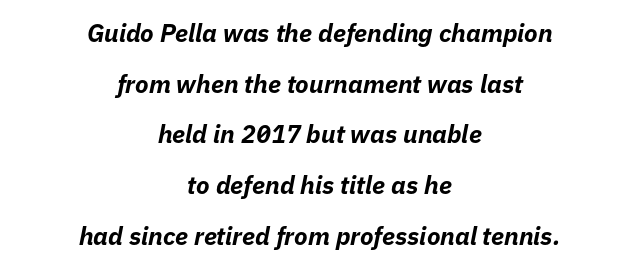
Horizontal bands of white between lines are thick stripes. Students, this is bold: see how much ink each stroke carries. Slanted lettering throughout. Check under the words: just untouched page. The type is set solid horizontally, with unmodified tracking. Alignment: centered.
